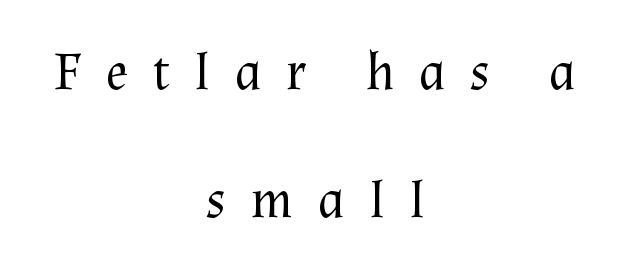
The image shows 53 px regular-weight type, upright; set centered, loose line spacing (2.42x), unusually wide letter spacing (+0.46 em), not underlined; medium stroke contrast and a medium x-height.
